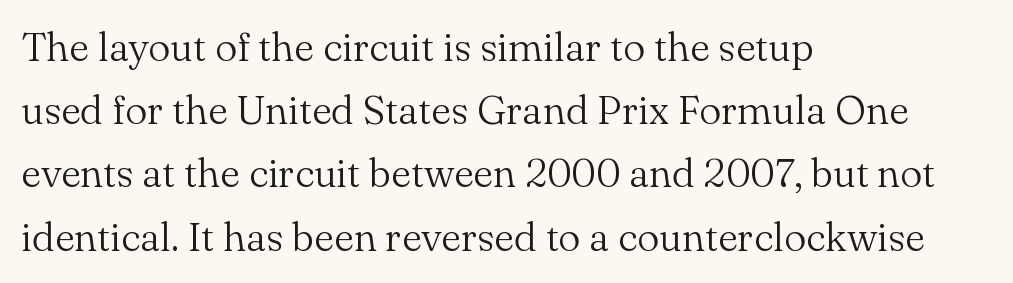
{"serif": "yes", "italic": "no", "bold": "no", "weight": "light", "width": "normal", "stroke_contrast": "medium", "x_height": "small", "monospaced": "no", "underline": "no", "align": "left", "line_spacing": "normal", "line_spacing_ratio": 1.58, "letter_spacing": "normal", "letter_spacing_em": 0.0, "glyph_px": 40}
